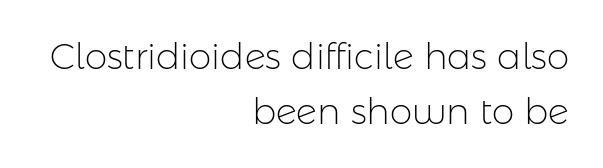
{"serif": "no", "italic": "no", "bold": "no", "weight": "light", "width": "normal", "stroke_contrast": "low", "x_height": "medium", "monospaced": "no", "underline": "no", "align": "right", "line_spacing": "normal", "line_spacing_ratio": 1.52, "letter_spacing": "normal", "letter_spacing_em": 0.0, "glyph_px": 36}
